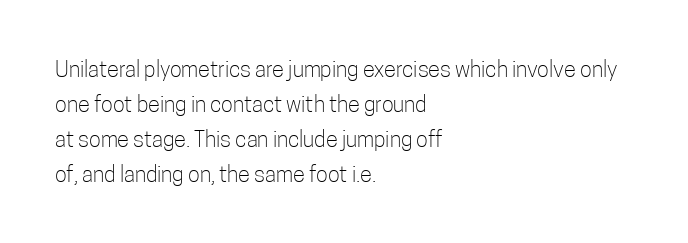
Every stem runs plumb, perpendicular to the baseline. Ink coverage per letter is moderate at most. Does extra space separate the letters? No, they use regular spacing. Line starts are locked; line ends wander. If you measured baseline to baseline, you'd find a middling distance.
